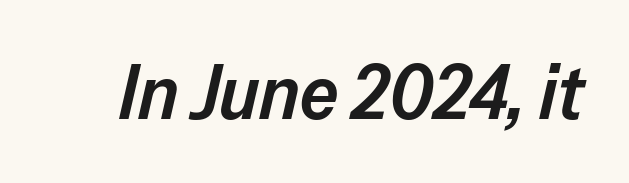
Tall strokes in this sample are angled rather than plumb. Does extra space separate the letters? No, they use regular spacing. Do the characters align in a grid? No, the font is proportional. Its strokes are somewhat broadened, the hallmark of semibold type.
